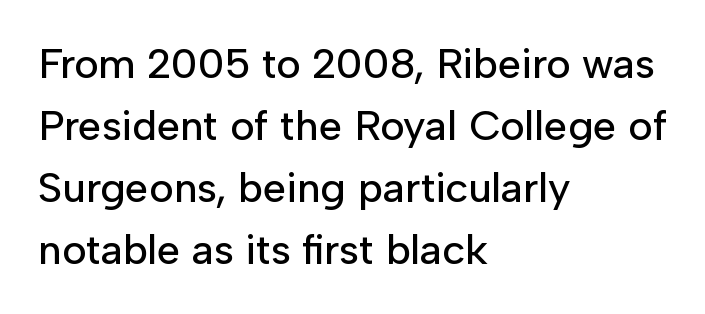
This rendering uses left alignment, leaving the right contour irregular. Does the lettering tilt? It doesn't — this is upright. The passage shown has conventional tracking throughout. Proportional: the letters do not fall into vertical columns.
